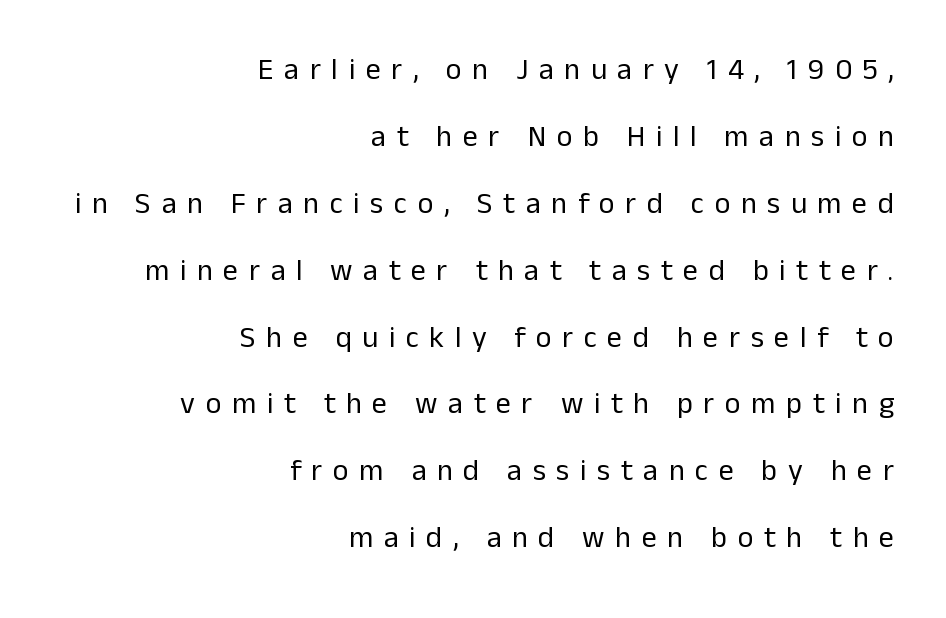
The image shows 30 px regular-weight sans-serif type, upright; set right-aligned, loose line spacing (2.23x), unusually wide letter spacing (+0.35 em), not underlined; low stroke contrast and a medium x-height.
